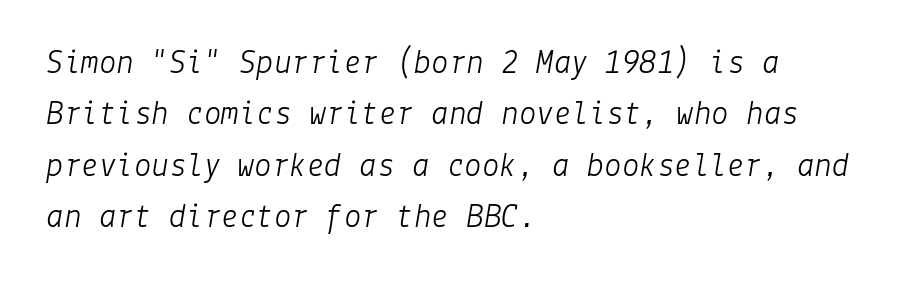
Is the type heavy? It reads as light-to-regular instead. Looking at the ascenders, they clearly lean. In terms of letterspacing, this is plain default setting. Vertically, the passage feels balanced, rows spaced as you'd expect. Horizontally, the lines are justified to the leading edge only. The passage shown is not underscored anywhere.
